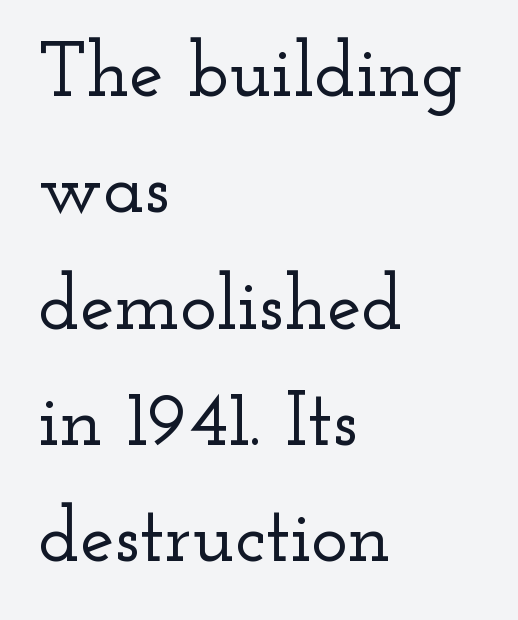
Q: Is the text italic (slanted)? A: No, it is upright.
Q: Is the typeface a serif or a sans-serif typeface? A: Serif.
Q: Is the text underlined? A: No.
Q: How is the paragraph aligned? A: Left-aligned.
Q: Is the spacing between letters normal or unusually wide? A: Normal.
Q: Is the spacing between lines tight, normal or loose? A: Normal.
Q: Width (condensed, normal, or wide)? A: Wide.
Q: Stroke contrast? A: Low.
Q: x-height? A: Small.
Q: Monospaced? A: No.
